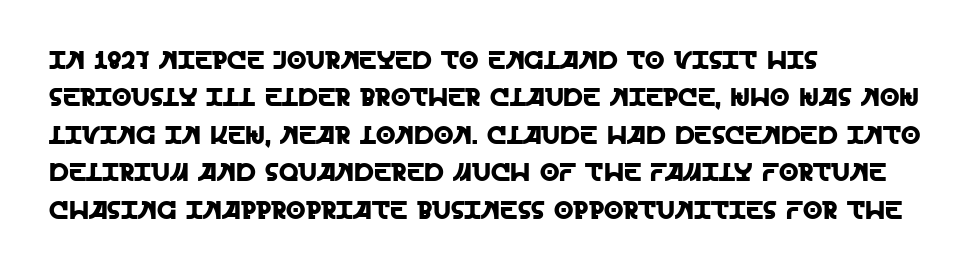
The rendering anchors every line to the left-hand side. The vertical gap from one line to the next is medium. The letterforms sit shoulder to shoulder at normal distance. Lines of text with bare space underneath. This is roman type, the default non-slanted kind.
